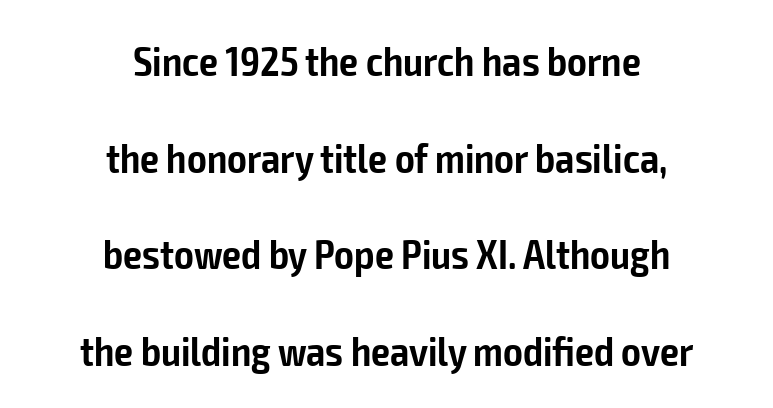
The image shows 42 px semibold, condensed sans-serif type, upright; set centered, loose line spacing (2.3x), normal letter spacing, not underlined; low stroke contrast and a medium x-height.
